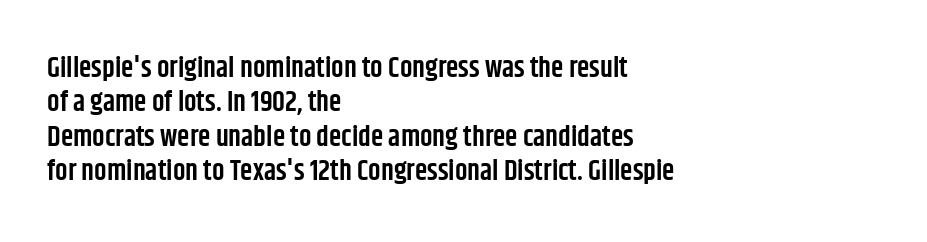
The image shows 28 px semibold, condensed sans-serif type, upright; set left-aligned, line spacing 1.23x, normal letter spacing, not underlined; low stroke contrast and a large x-height.
